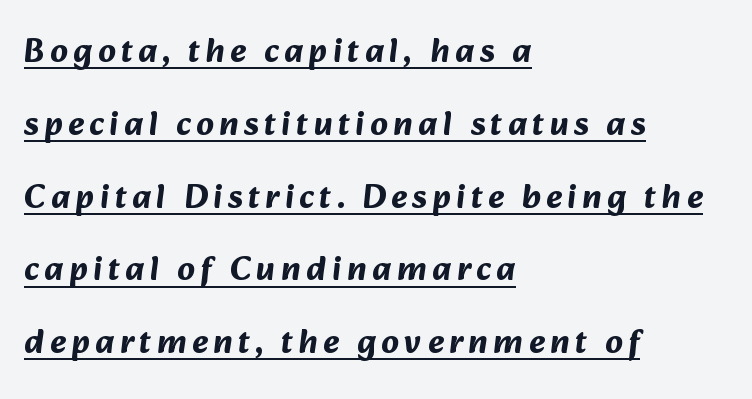
One-word summary of the alignment: left. Chunky letters — that's bold for sure. What's the leading like? Stretched, with rows far apart. Regarding serifs, this sample does without them.
